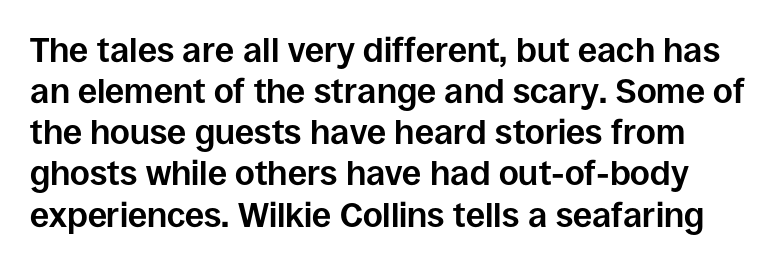
Q: Is the text bold? A: Yes.
Q: Is the text italic (slanted)? A: No, it is upright.
Q: Is the typeface a serif or a sans-serif typeface? A: Sans-serif.
Q: Is the text underlined? A: No.
Q: Is the spacing between letters normal or unusually wide? A: Normal.
Q: Width (condensed, normal, or wide)? A: Normal.
Q: Stroke contrast? A: Low.
Q: x-height? A: Large.
Q: Monospaced? A: No.
